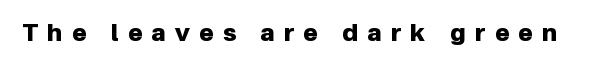
Q: Is the text bold? A: Yes.
Q: Is the text italic (slanted)? A: No, it is upright.
Q: Is the text underlined? A: No.
Q: Is the spacing between letters normal or unusually wide? A: Unusually wide.
